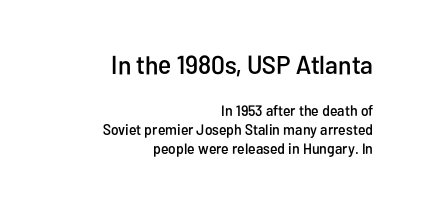
{"italic": "no", "underline": "no", "align": "right", "line_spacing": "normal", "line_spacing_ratio": 1.25, "letter_spacing": "normal", "letter_spacing_em": 0.0, "larger_block": "first", "size_ratio": 1.73, "glyph_px": 26}
